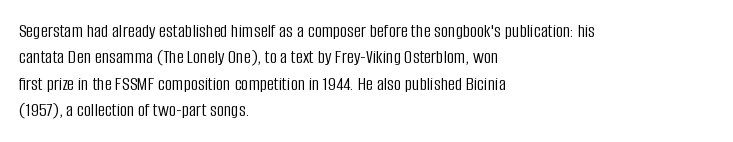
Characters remain perfectly vertical along every line. Rows of type keep a routine distance in the vertical direction. The face looks like a standard text weight, possibly lighter. Letter spacing: default. Each row of text sits above clean, open space.
